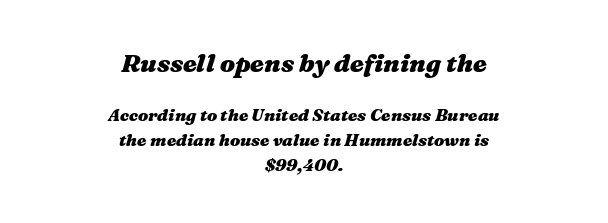
Centered paragraph, ragged on both sides. In terms of posture, this sample is oblique. Check under the words: just untouched page. Does the weight exceed regular? Yes, all the way to bold. Each new line begins a customary step beneath the previous one. Default kerning and tracking; the words read as compact shapes.
